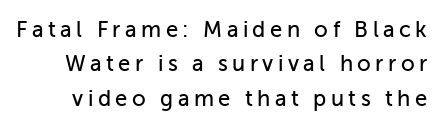
Q: Is the text italic (slanted)? A: No, it is upright.
Q: Is the text underlined? A: No.
Q: Is the spacing between letters normal or unusually wide? A: Unusually wide.
Q: Is the spacing between lines tight, normal or loose? A: Normal.
